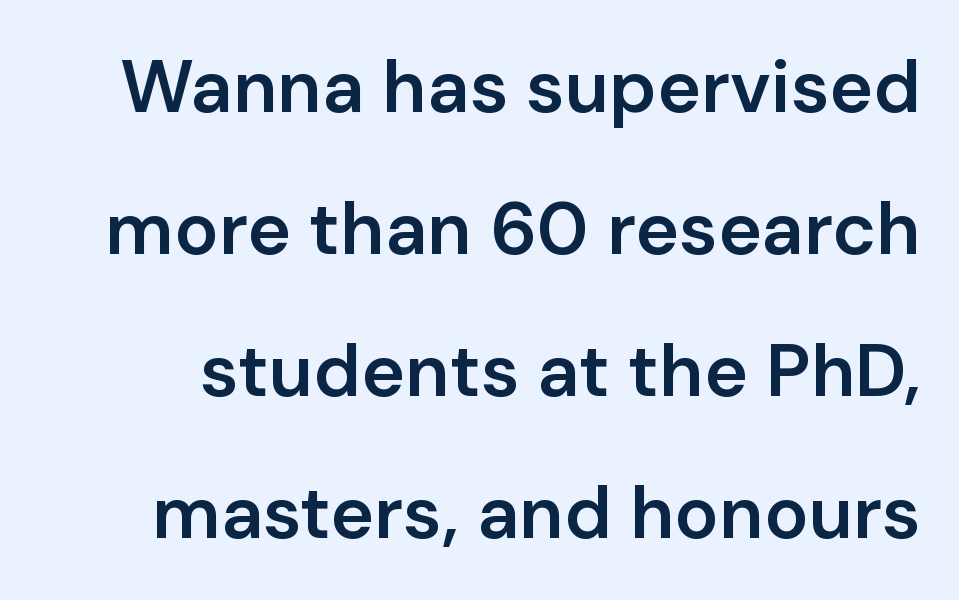
Does the type have serifs? No, each stem ends abruptly. No word sits above an underline. This sample has the flowing, uneven cadence of proportional lettering. Nobody touched the tracking dial on this one.
